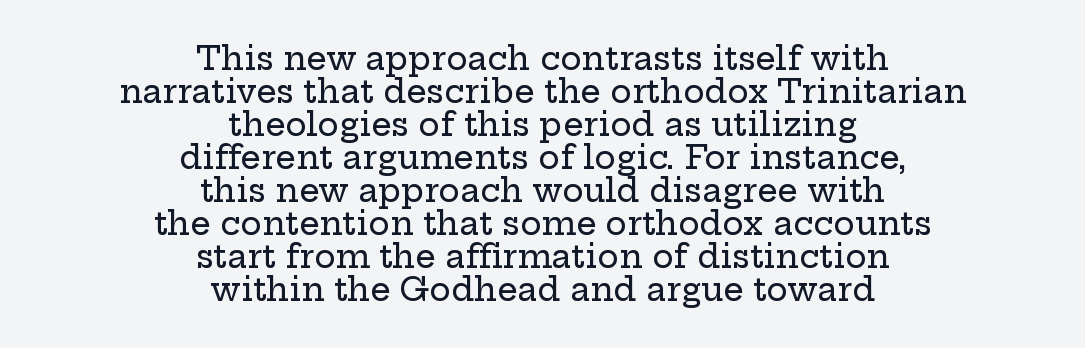
Q: Is the text italic (slanted)? A: No, it is upright.
Q: Is the typeface a serif or a sans-serif typeface? A: Serif.
Q: Is the text underlined? A: No.
Q: How is the paragraph aligned? A: Centered.
Q: Is the spacing between letters normal or unusually wide? A: Normal.
Q: Is the spacing between lines tight, normal or loose? A: Tight.
Q: Width (condensed, normal, or wide)? A: Wide.
Q: Stroke contrast? A: Low.
Q: x-height? A: Medium.
Q: Monospaced? A: No.
